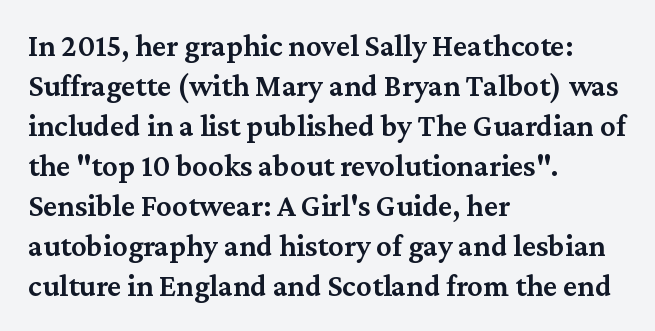
Q: Is the text bold? A: Semi-bold.
Q: Is the text italic (slanted)? A: No, it is upright.
Q: Is the typeface a serif or a sans-serif typeface? A: Serif.
Q: Is the text underlined? A: No.
Q: How is the paragraph aligned? A: Left-aligned.
Q: Is the spacing between letters normal or unusually wide? A: Normal.
Q: Is the spacing between lines tight, normal or loose? A: Normal.
Q: Width (condensed, normal, or wide)? A: Normal.
Q: Stroke contrast? A: Medium.
Q: x-height? A: Medium.
Q: Monospaced? A: No.
